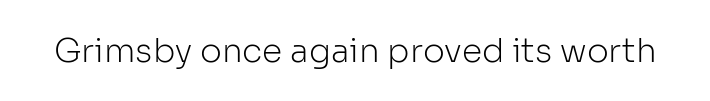
Q: Is the text bold? A: No.
Q: Is the text italic (slanted)? A: No, it is upright.
Q: Is the typeface a serif or a sans-serif typeface? A: Sans-serif.
Q: Is the text underlined? A: No.
Q: Is the spacing between letters normal or unusually wide? A: Normal.
Q: Width (condensed, normal, or wide)? A: Normal.
Q: Stroke contrast? A: Low.
Q: x-height? A: Medium.
Q: Monospaced? A: No.
